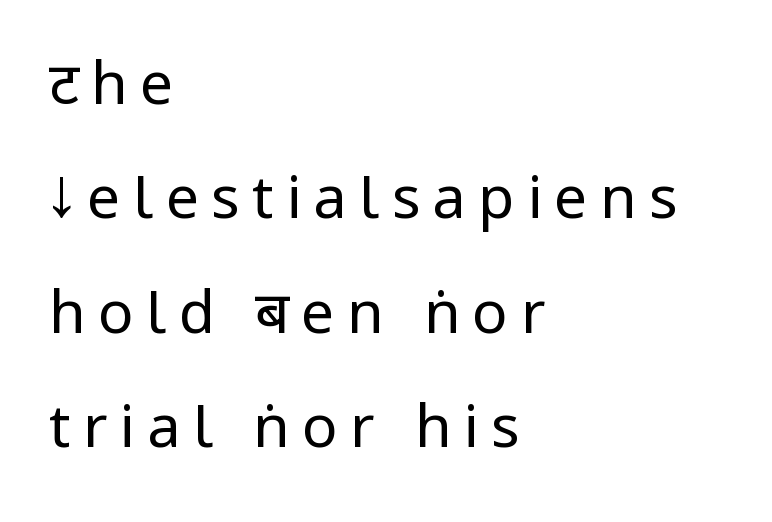
Q: Is the text bold? A: No.
Q: Is the text italic (slanted)? A: No, it is upright.
Q: Is the typeface a serif or a sans-serif typeface? A: Sans-serif.
Q: Is the text underlined? A: No.
Q: How is the paragraph aligned? A: Left-aligned.
Q: Is the spacing between letters normal or unusually wide? A: Unusually wide.
Q: Is the spacing between lines tight, normal or loose? A: Loose.
Q: Width (condensed, normal, or wide)? A: Condensed.
Q: Stroke contrast? A: Low.
